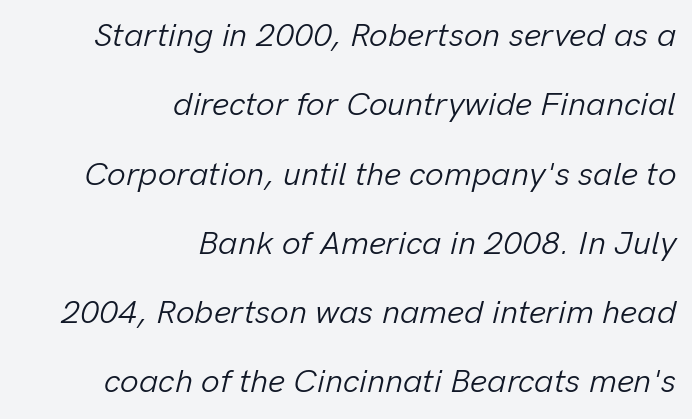
Q: Is the text bold? A: No.
Q: Is the text italic (slanted)? A: Yes, it leans right by about 13 degrees.
Q: Is the text underlined? A: No.
Q: How is the paragraph aligned? A: Right-aligned.
Q: Is the spacing between letters normal or unusually wide? A: Normal.
Q: Is the spacing between lines tight, normal or loose? A: Loose.
Q: Width (condensed, normal, or wide)? A: Normal.
Q: Stroke contrast? A: Low.
Q: x-height? A: Medium.
Q: Monospaced? A: No.
